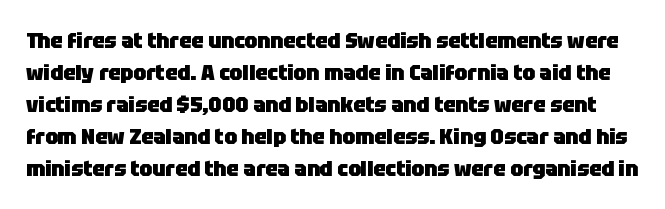
{"italic": "no", "bold": "yes", "underline": "no", "line_spacing": "normal", "line_spacing_ratio": 1.45, "letter_spacing": "normal", "letter_spacing_em": 0.0, "glyph_px": 22}
